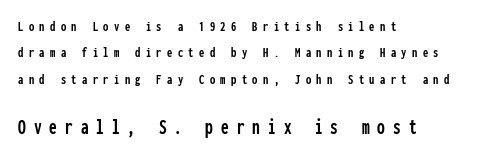
Q: Is the text italic (slanted)? A: No, it is upright.
Q: Is the text underlined? A: No.
Q: How is the paragraph aligned? A: Left-aligned.
Q: Is the spacing between letters normal or unusually wide? A: Unusually wide.
Q: Which block of text is set in a larger size, the first (top) or the second (bottom)? A: The second (bottom) one.
